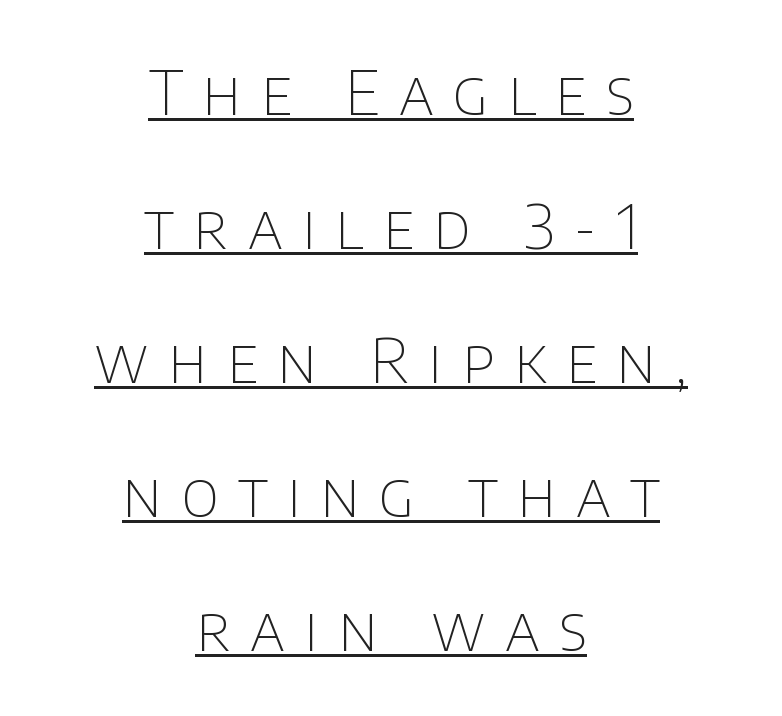
{"serif": "no", "italic": "no", "bold": "no", "weight": "thin", "width": "normal", "stroke_contrast": "low", "x_height": "large", "monospaced": "no", "underline": "yes", "align": "center", "line_spacing": "loose", "line_spacing_ratio": 2.16, "letter_spacing": "wide", "letter_spacing_em": 0.31, "glyph_px": 62}
